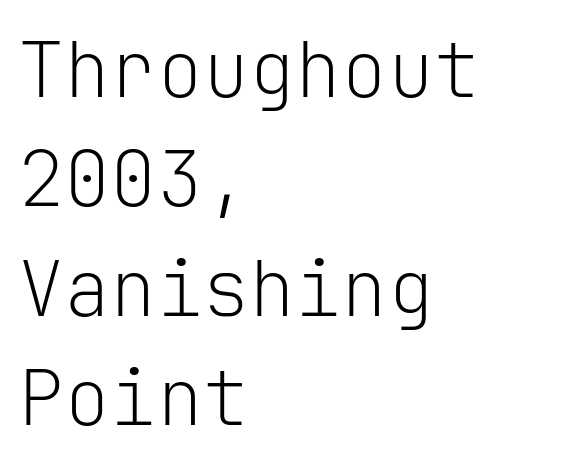
Q: Is the text bold? A: No.
Q: Is the text italic (slanted)? A: No, it is upright.
Q: Is the typeface a serif or a sans-serif typeface? A: Sans-serif.
Q: Is the text underlined? A: No.
Q: How is the paragraph aligned? A: Left-aligned.
Q: Is the spacing between letters normal or unusually wide? A: Normal.
Q: Is the spacing between lines tight, normal or loose? A: Normal.
Q: Width (condensed, normal, or wide)? A: Normal.
Q: Stroke contrast? A: Low.
Q: x-height? A: Medium.
Q: Monospaced? A: Yes.
